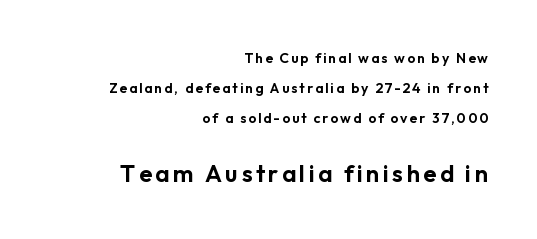
The image shows 24 px text type, upright; set right-aligned, loose line spacing (2.15x), not underlined; the second (bottom) block is 1.71x larger.
